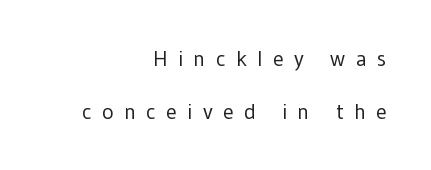
The image shows 22 px text type, upright; set right-aligned, loose line spacing (2.42x), unusually wide letter spacing (+0.47 em), not underlined.
